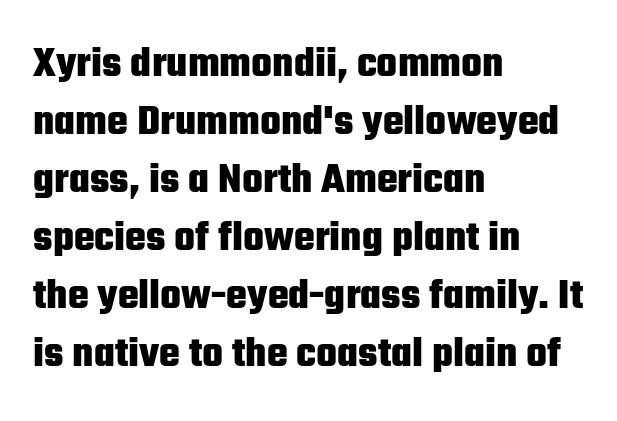
Q: Is the text bold? A: Yes.
Q: Is the text italic (slanted)? A: No, it is upright.
Q: Is the typeface a serif or a sans-serif typeface? A: Sans-serif.
Q: Is the text underlined? A: No.
Q: How is the paragraph aligned? A: Left-aligned.
Q: Is the spacing between letters normal or unusually wide? A: Normal.
Q: Is the spacing between lines tight, normal or loose? A: Normal.
Q: Width (condensed, normal, or wide)? A: Condensed.
Q: Stroke contrast? A: Low.
Q: x-height? A: Medium.
Q: Monospaced? A: No.
